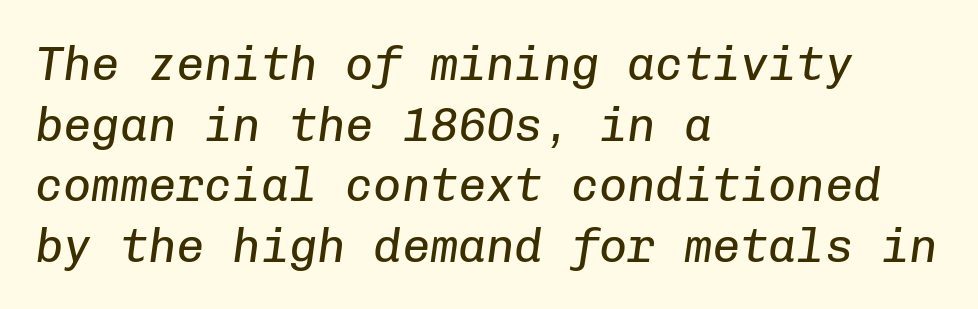
Horizontal alignment here is leftward, the default for most running prose. A typesetter would call this leading conventional body-copy spacing. The passage shown is typed in a monospace face where columns stay perfectly aligned. The face looks like a standard text weight, possibly lighter. You could call the tracking neutral — neither tight nor loose. Designer's note — italics engaged.
